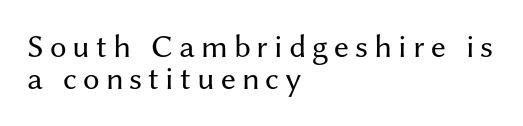
The image shows 33 px regular-weight sans-serif type, upright; set left-aligned, tight line spacing (0.98x), not underlined; medium stroke contrast and a medium x-height.
